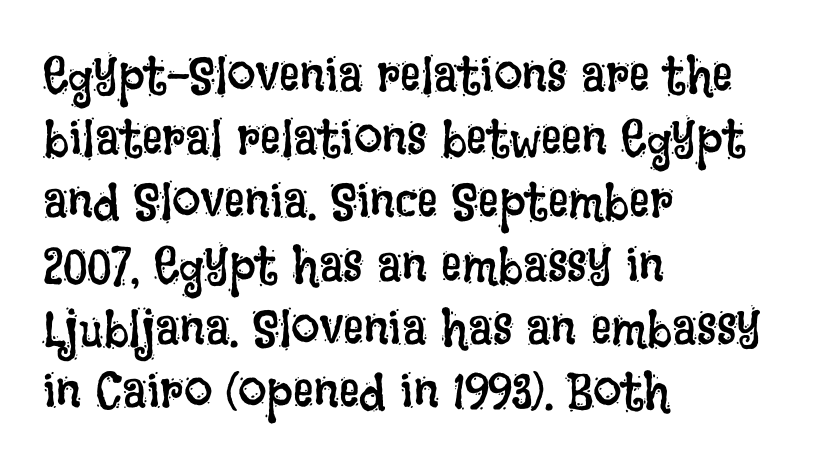
The rendering uses natural spacing where letterforms have individual widths. Weight: in the light-to-regular range. Beneath every word, the page is bare. Does the lettering tilt? It doesn't — this is upright. The setting favours the left margin, as ordinary paragraphs usually do.
